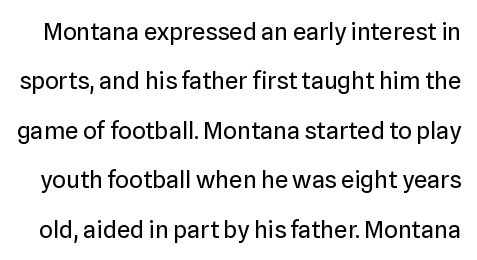
The image shows 24 px text type, upright; set loose line spacing (2.06x), normal letter spacing, not underlined.
